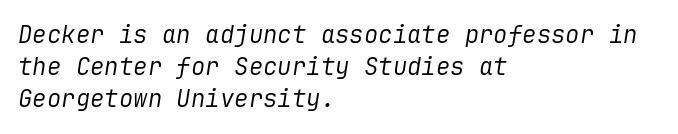
{"italic": "yes", "lean": "right", "slant_degrees": 9, "bold": "no", "underline": "no", "align": "left", "line_spacing": "normal", "line_spacing_ratio": 1.34, "letter_spacing": "normal", "letter_spacing_em": 0.0, "glyph_px": 24}
